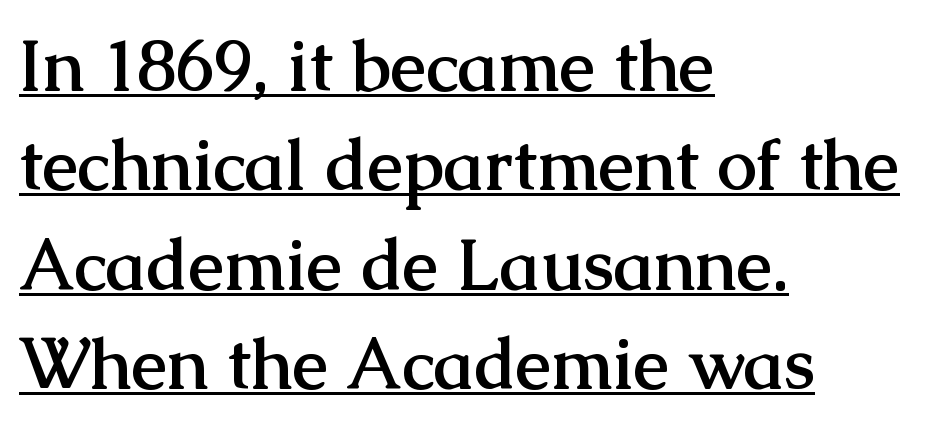
Q: Is the text bold? A: Yes.
Q: Is the text italic (slanted)? A: No, it is upright.
Q: Is the typeface a serif or a sans-serif typeface? A: Serif.
Q: Is the text underlined? A: Yes.
Q: How is the paragraph aligned? A: Left-aligned.
Q: Is the spacing between letters normal or unusually wide? A: Normal.
Q: Is the spacing between lines tight, normal or loose? A: Normal.
Q: Width (condensed, normal, or wide)? A: Normal.
Q: Stroke contrast? A: Medium.
Q: x-height? A: Medium.
Q: Monospaced? A: No.
